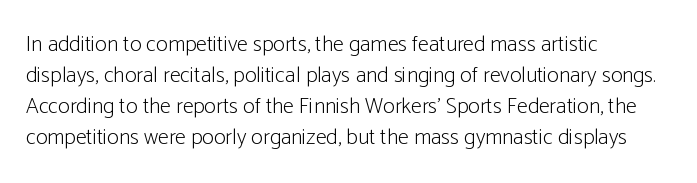
{"italic": "no", "bold": "no", "underline": "no", "align": "left", "line_spacing": "normal", "line_spacing_ratio": 1.41, "letter_spacing": "normal", "letter_spacing_em": 0.0, "glyph_px": 22}
